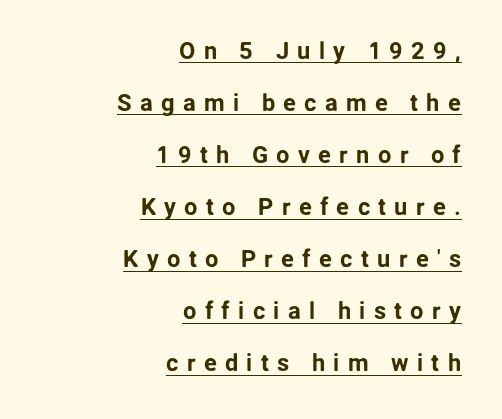
{"italic": "no", "underline": "yes", "align": "right", "line_spacing": "loose", "line_spacing_ratio": 2.17, "letter_spacing": "wide", "letter_spacing_em": 0.34, "glyph_px": 24}
